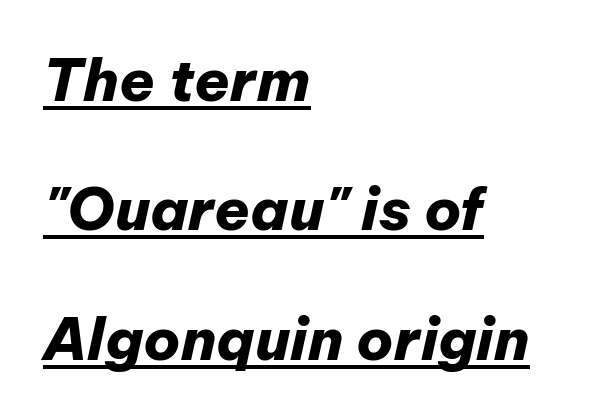
Q: Is the text bold? A: Yes.
Q: Is the text italic (slanted)? A: Yes, it leans right by about 12 degrees.
Q: Is the text underlined? A: Yes.
Q: How is the paragraph aligned? A: Left-aligned.
Q: Is the spacing between letters normal or unusually wide? A: Normal.
Q: Is the spacing between lines tight, normal or loose? A: Loose.
Q: Width (condensed, normal, or wide)? A: Normal.
Q: Stroke contrast? A: Low.
Q: x-height? A: Medium.
Q: Monospaced? A: No.
